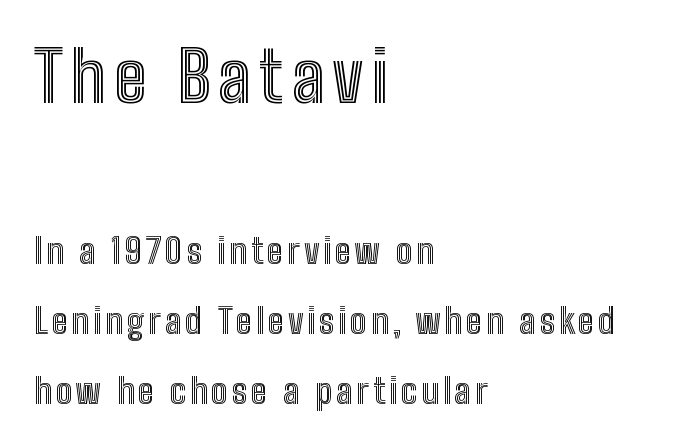
{"italic": "no", "width": "condensed", "x_height": "medium", "monospaced": "no", "underline": "no", "align": "left", "line_spacing": "loose", "line_spacing_ratio": 1.99, "larger_block": "first", "size_ratio": 2.0, "glyph_px": 70}
